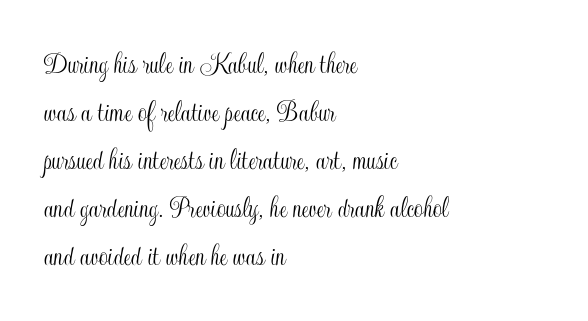
The image shows 32 px condensed type; set left-aligned, normal line spacing (1.5x), normal letter spacing, not underlined; a small x-height.
